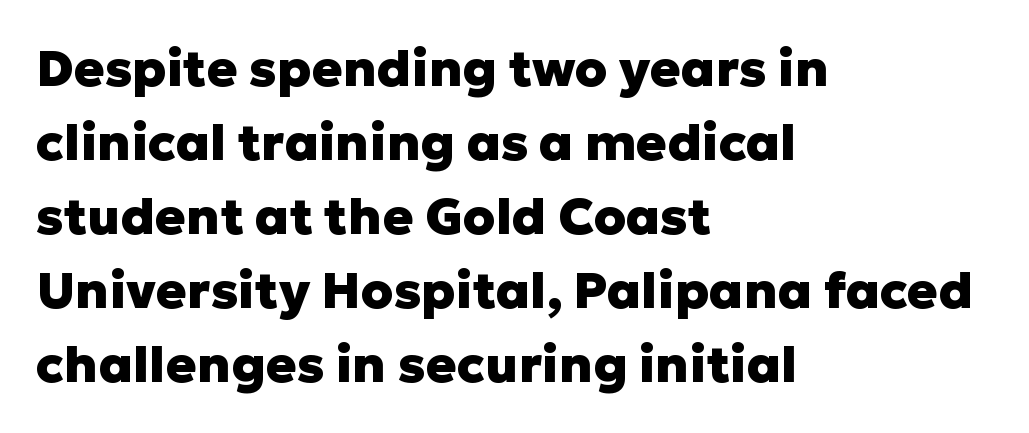
{"serif": "no", "italic": "no", "bold": "yes", "weight": "heavy", "width": "normal", "stroke_contrast": "low", "x_height": "medium", "monospaced": "no", "underline": "no", "align": "left", "line_spacing": "normal", "line_spacing_ratio": 1.45, "letter_spacing": "normal", "letter_spacing_em": 0.0, "glyph_px": 51}
